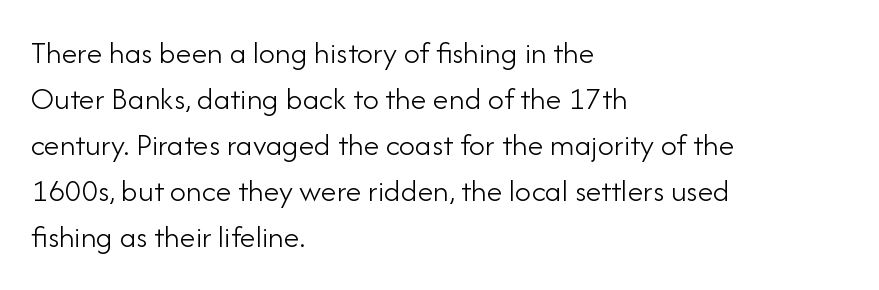
{"serif": "no", "italic": "no", "bold": "no", "weight": "light", "width": "normal", "stroke_contrast": "low", "x_height": "small", "monospaced": "no", "underline": "no", "align": "left", "line_spacing": "normal", "line_spacing_ratio": 1.44, "letter_spacing": "normal", "letter_spacing_em": 0.0, "glyph_px": 32}
